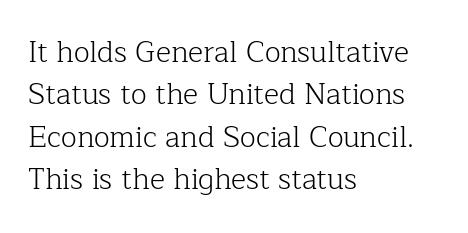
{"serif": "yes", "italic": "no", "bold": "no", "weight": "light", "width": "normal", "stroke_contrast": "low", "x_height": "medium", "monospaced": "no", "underline": "no", "align": "left", "line_spacing": "normal", "line_spacing_ratio": 1.46, "letter_spacing": "normal", "letter_spacing_em": 0.0, "glyph_px": 29}
